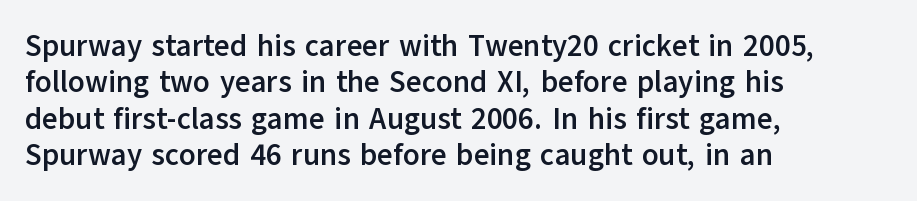
The image shows 30 px semibold sans-serif type, upright; set left-aligned, line spacing 1.21x, normal letter spacing, not underlined; low stroke contrast and a medium x-height.
